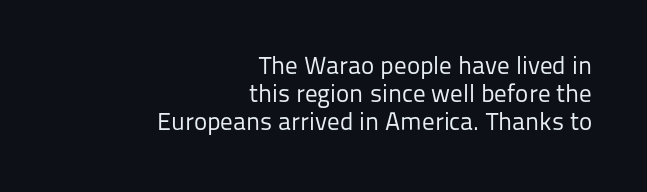
The image shows 25 px text type, upright; set right-aligned, tight line spacing (1.12x), normal letter spacing, not underlined.
